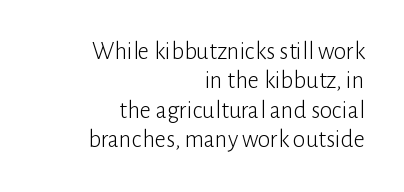
The image shows 25 px text type, upright; set right-aligned, line spacing 1.18x, normal letter spacing, not underlined.
